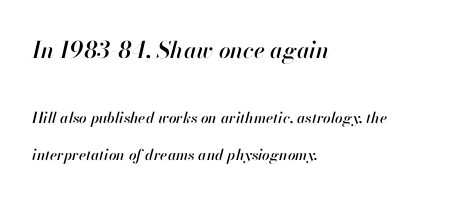
This block would shrink considerably if given ordinary leading; it's expanded now. The space beneath each line is pristine and unruled. Characters follow at the spacing the type designer built in. This rendering uses left alignment, leaving the right contour irregular.
